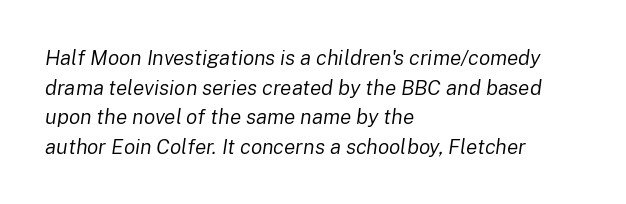
The image shows 21 px text type, italic (leaning right); set left-aligned, normal line spacing (1.41x), normal letter spacing, not underlined.
